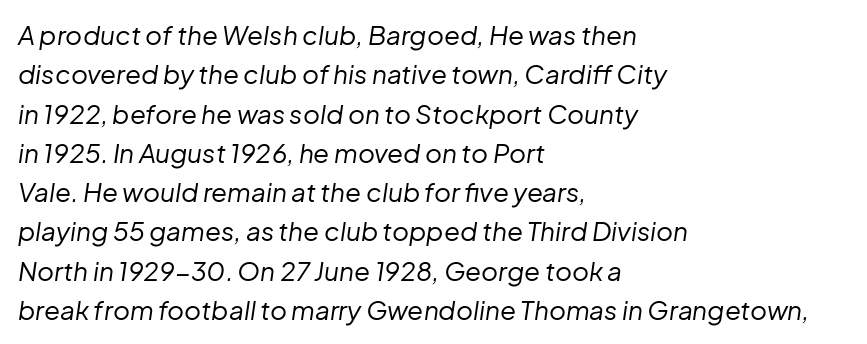
Q: Is the text bold? A: No.
Q: Is the text italic (slanted)? A: Yes, it leans right by about 8 degrees.
Q: Is the text underlined? A: No.
Q: How is the paragraph aligned? A: Left-aligned.
Q: Is the spacing between letters normal or unusually wide? A: Normal.
Q: Is the spacing between lines tight, normal or loose? A: Normal.
